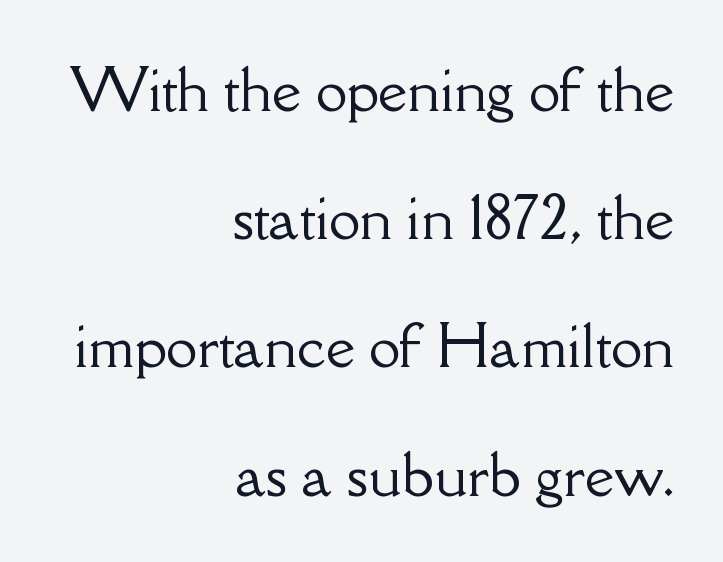
Do the characters align in a grid? No, the font is proportional. Posture: vertical. Notice the wide empty band between every row — that's loose leading. Spacing between characters is what you'd get straight out of the box.
